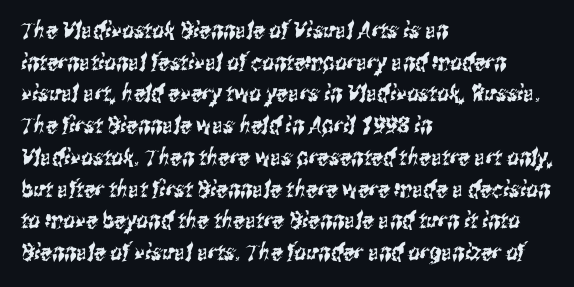
Horizontal alignment here is leftward, the default for most running prose. The line texture is even and compact thanks to regular tracking. Whoever set this chose a conventional vertical rhythm. Any mark beneath the type? The region is blank.
